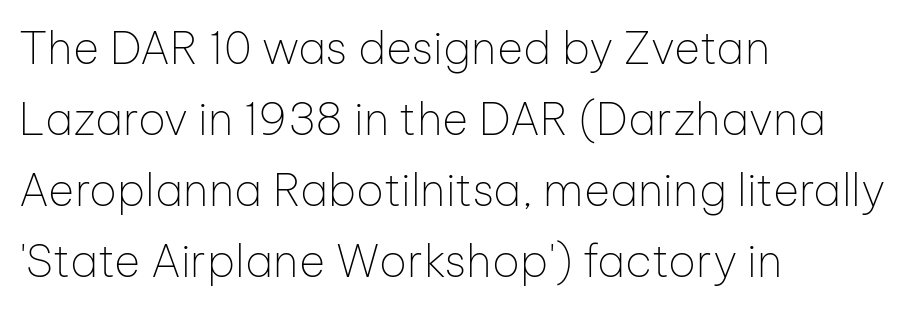
The image shows 45 px thin sans-serif type, upright; set left-aligned, normal line spacing (1.58x), normal letter spacing, not underlined; low stroke contrast and a medium x-height.
